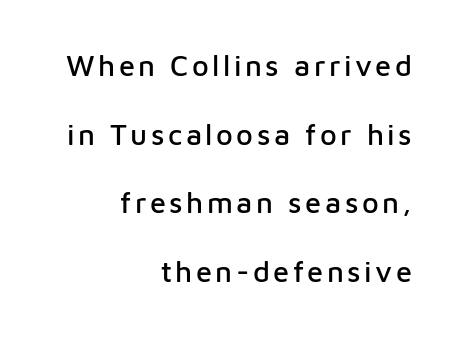
Q: Is the text italic (slanted)? A: No, it is upright.
Q: Is the typeface a serif or a sans-serif typeface? A: Sans-serif.
Q: Is the text underlined? A: No.
Q: How is the paragraph aligned? A: Right-aligned.
Q: Is the spacing between lines tight, normal or loose? A: Loose.
Q: Width (condensed, normal, or wide)? A: Normal.
Q: Stroke contrast? A: Low.
Q: x-height? A: Medium.
Q: Monospaced? A: No.
